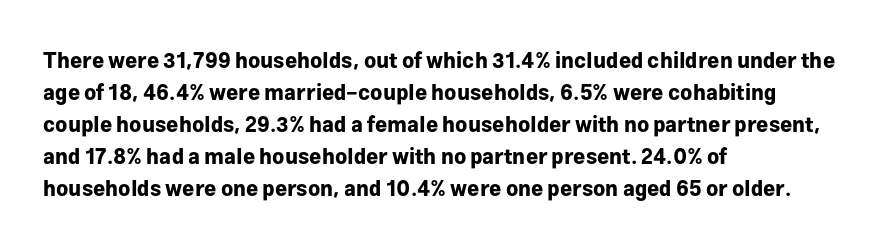
{"italic": "no", "bold": "yes", "underline": "no", "align": "left", "line_spacing": "normal", "line_spacing_ratio": 1.52, "letter_spacing": "normal", "letter_spacing_em": 0.0, "glyph_px": 21}
